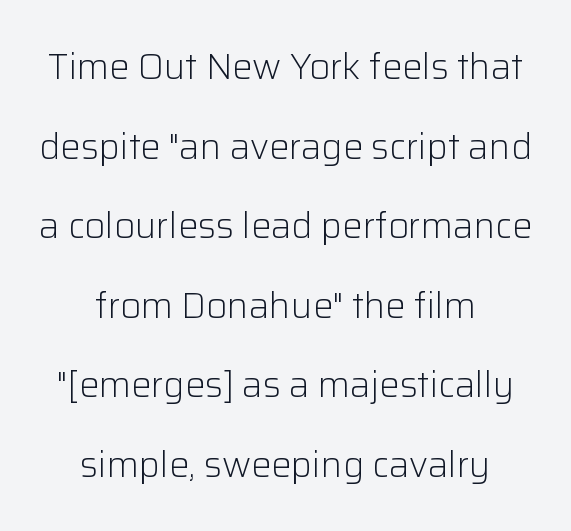
Line starts and ends both wander, symmetrically. Does extra space separate the letters? No, they use regular spacing. The designer went with a sans here, leaving each stem footless. Tall strokes in this sample are plumb rather than angled.
